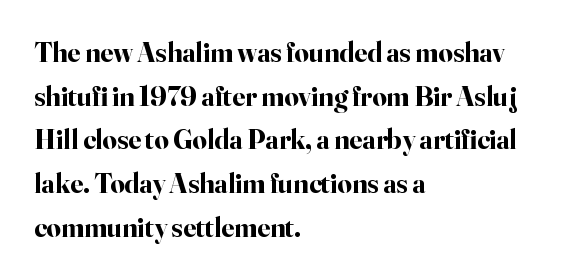
{"serif": "yes", "italic": "no", "bold": "yes", "weight": "bold", "width": "normal", "stroke_contrast": "high", "x_height": "small", "monospaced": "no", "underline": "no", "align": "left", "line_spacing": "normal", "line_spacing_ratio": 1.56, "letter_spacing": "normal", "letter_spacing_em": 0.0, "glyph_px": 28}
